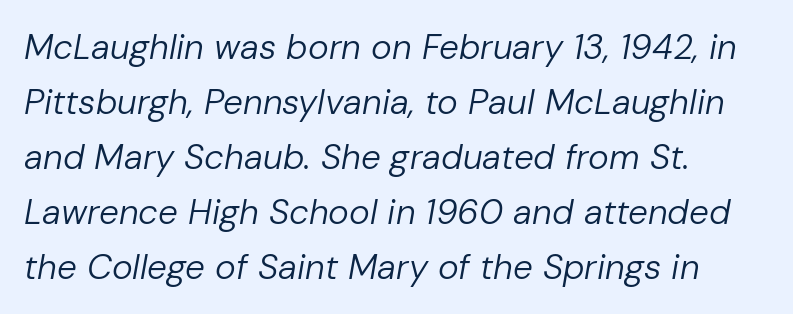
{"italic": "yes", "lean": "right", "slant_degrees": 10, "bold": "no", "weight": "regular", "width": "normal", "stroke_contrast": "low", "x_height": "medium", "monospaced": "no", "underline": "no", "align": "left", "line_spacing": "normal", "line_spacing_ratio": 1.57, "letter_spacing": "normal", "letter_spacing_em": 0.0, "glyph_px": 35}
